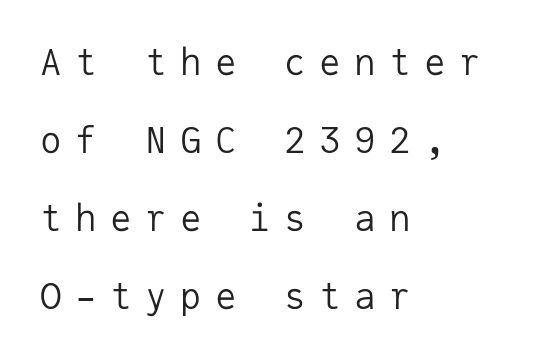
A typesetter would call this heavily tracked-out type. If you measured baseline to baseline, you'd find a long distance. A student would call this left alignment; a typographer would say flush left, rag right. The zone under the glyphs is completely vacant.
